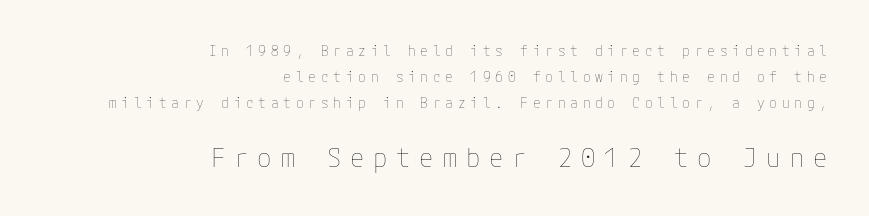
{"italic": "no", "bold": "no", "underline": "no", "align": "right", "line_spacing_ratio": 1.86, "letter_spacing": "wide", "letter_spacing_em": 0.34, "larger_block": "second", "size_ratio": 1.86, "glyph_px": 26}
